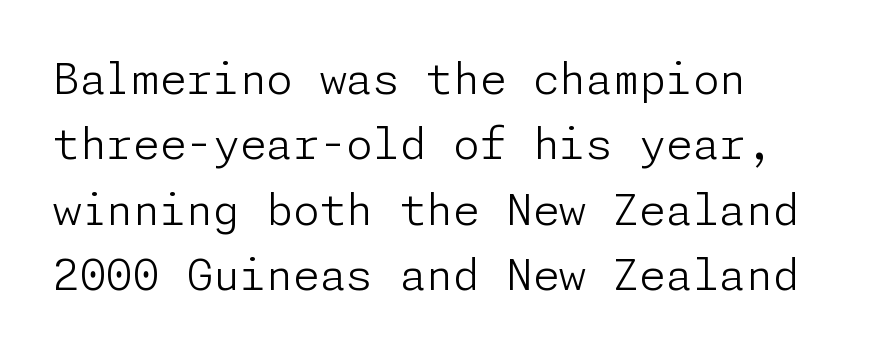
Q: Is the text bold? A: No.
Q: Is the text italic (slanted)? A: No, it is upright.
Q: Is the typeface a serif or a sans-serif typeface? A: Sans-serif.
Q: Is the text underlined? A: No.
Q: How is the paragraph aligned? A: Left-aligned.
Q: Is the spacing between letters normal or unusually wide? A: Normal.
Q: Is the spacing between lines tight, normal or loose? A: Normal.
Q: Width (condensed, normal, or wide)? A: Normal.
Q: Stroke contrast? A: Low.
Q: x-height? A: Medium.
